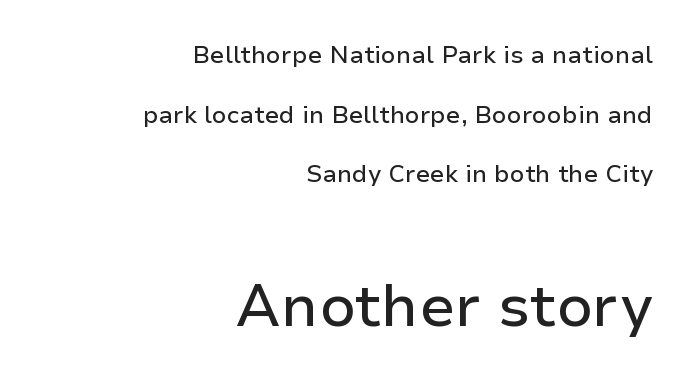
The image shows 59 px sans-serif type, upright; set right-aligned, loose line spacing (2.48x), normal letter spacing, not underlined; the second (bottom) block is 2.46x larger; low stroke contrast and a medium x-height.
